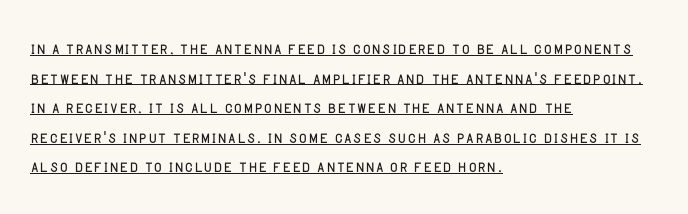
Glyph-to-glyph distance matches everyday printed text. Unbolded letterforms with no extra heft. This is underlined copy, the kind a proofreader might mark for attention. The axis of the letterforms is exactly vertical. Regarding leading, the lines here are spaced in the standard way.
